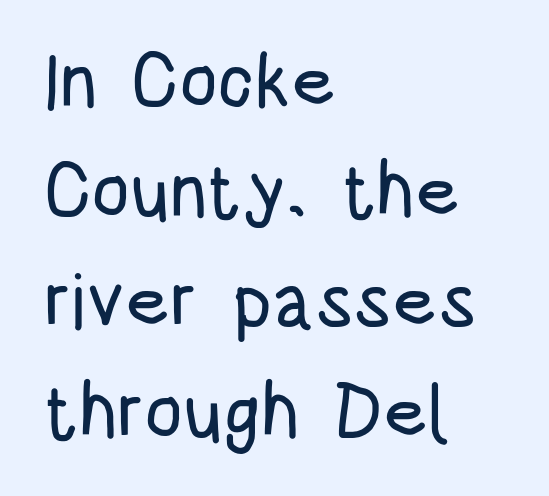
The image shows 76 px condensed sans-serif type, upright; set left-aligned, normal line spacing (1.45x), normal letter spacing, not underlined; low stroke contrast and a large x-height.
